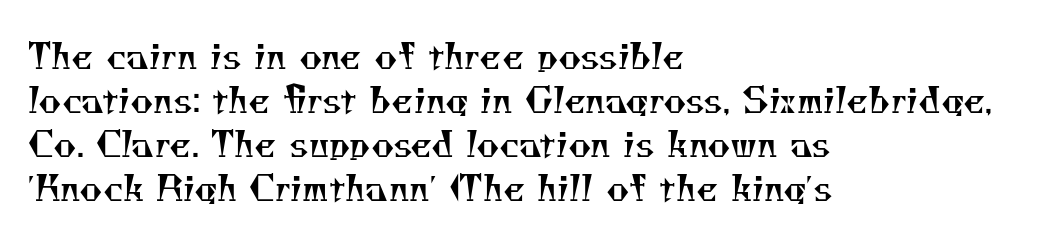
Q: Is the text bold? A: No.
Q: Is the typeface a serif or a sans-serif typeface? A: Serif.
Q: Is the text underlined? A: No.
Q: How is the paragraph aligned? A: Left-aligned.
Q: Is the spacing between letters normal or unusually wide? A: Normal.
Q: Is the spacing between lines tight, normal or loose? A: Normal.
Q: Width (condensed, normal, or wide)? A: Normal.
Q: Stroke contrast? A: Medium.
Q: x-height? A: Small.
Q: Monospaced? A: No.
